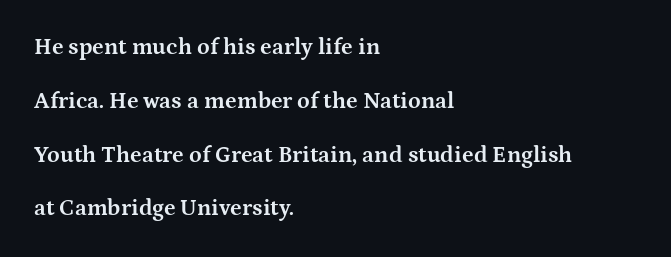
Baseline-to-baseline distance is far greater than the letter height. The gap between lines stays unmarked. Visually the block forms a straight wall on the left and a jagged coastline on the right. The letters stand straight up with perfectly vertical stems. Heavy, bold letterforms.
